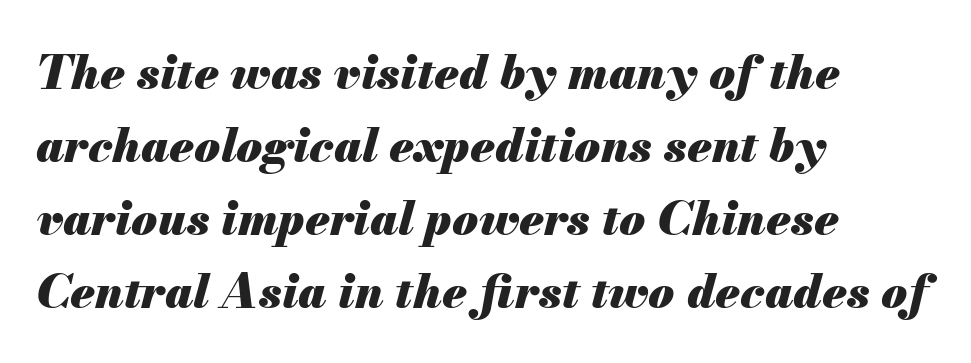
Q: Is the text bold? A: Yes.
Q: Is the text italic (slanted)? A: Yes, it leans right by about 13 degrees.
Q: Is the text underlined? A: No.
Q: How is the paragraph aligned? A: Left-aligned.
Q: Is the spacing between letters normal or unusually wide? A: Normal.
Q: Is the spacing between lines tight, normal or loose? A: Normal.
Q: Width (condensed, normal, or wide)? A: Normal.
Q: Stroke contrast? A: Medium.
Q: x-height? A: Small.
Q: Monospaced? A: No.
